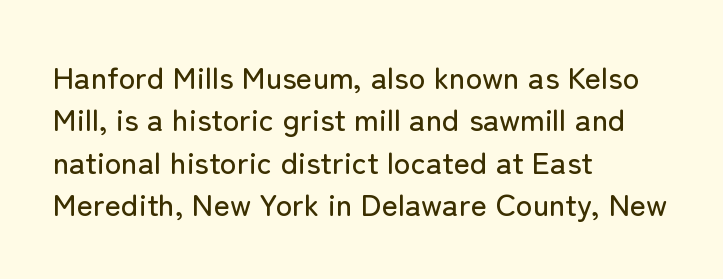
Q: Is the text italic (slanted)? A: No, it is upright.
Q: Is the typeface a serif or a sans-serif typeface? A: Sans-serif.
Q: Is the text underlined? A: No.
Q: How is the paragraph aligned? A: Left-aligned.
Q: Is the spacing between letters normal or unusually wide? A: Normal.
Q: Is the spacing between lines tight, normal or loose? A: Normal.
Q: Width (condensed, normal, or wide)? A: Normal.
Q: Stroke contrast? A: Low.
Q: x-height? A: Medium.
Q: Monospaced? A: No.
